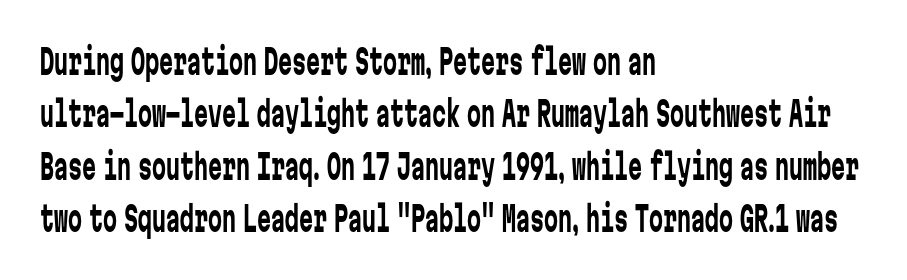
The horizontal fit of the characters is conventional and even. Posture: straight, roman, zero tilt. Honestly, there is no underline to notice here at all. The lines sit at an ordinary, default distance from one another.
